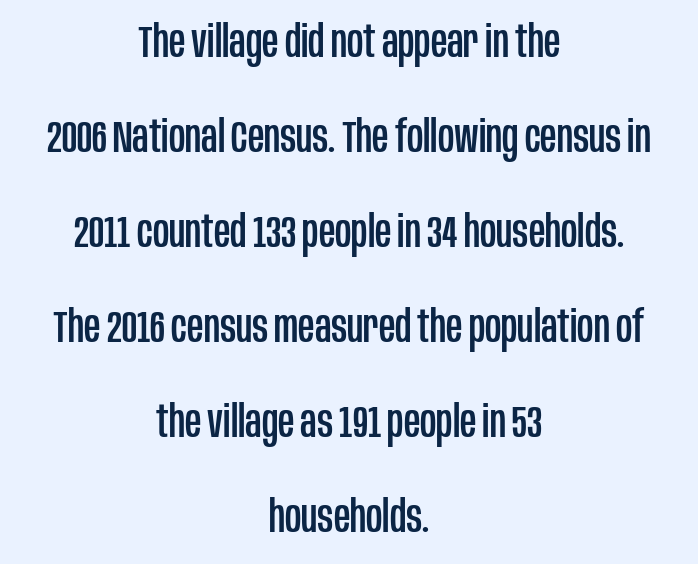
{"serif": "no", "italic": "no", "width": "condensed", "stroke_contrast": "low", "x_height": "large", "monospaced": "no", "underline": "no", "align": "center", "line_spacing": "loose", "line_spacing_ratio": 2.11, "letter_spacing": "normal", "letter_spacing_em": 0.0, "glyph_px": 45}
